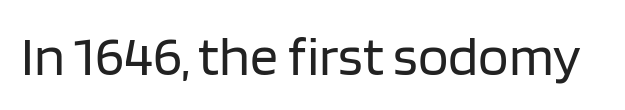
Every character sits straight up, as roman type does. The rendering uses natural spacing where letterforms have individual widths. Descender tails drop into unmarked territory. No extra ink here — the face is not bold.
